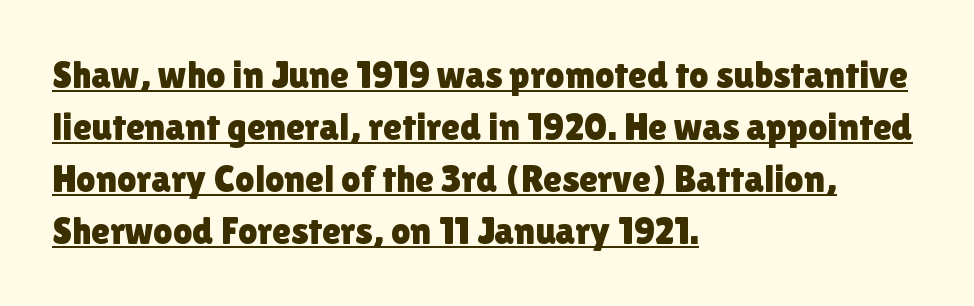
{"serif": "no", "italic": "no", "width": "normal", "x_height": "medium", "monospaced": "no", "underline": "yes", "align": "left", "line_spacing": "normal", "line_spacing_ratio": 1.37, "letter_spacing": "normal", "letter_spacing_em": 0.0, "glyph_px": 38}
